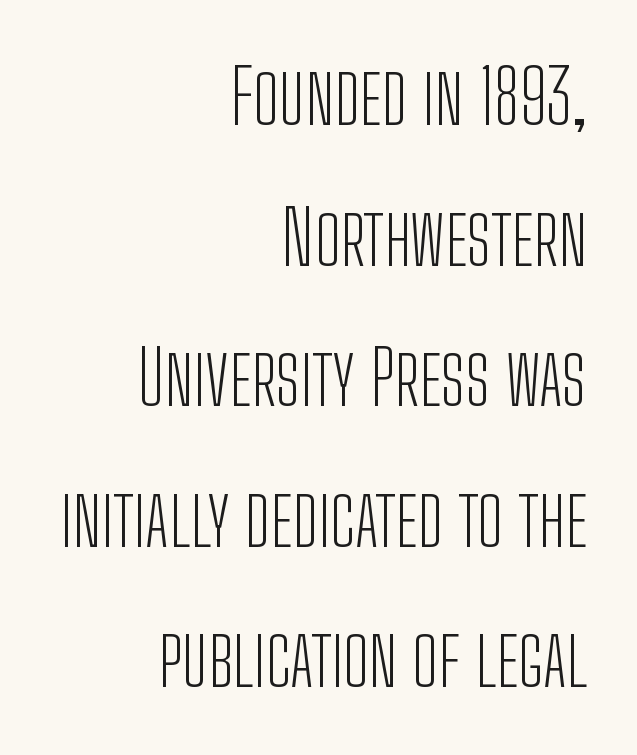
No extra ink here — the face is not bold. Decoration check: the copy has no underline. The typesetter chose a ragged-left arrangement here. Between one letter and the next there's only the usual sliver of space. The characters display no serif detailing; their extremities are plain.
